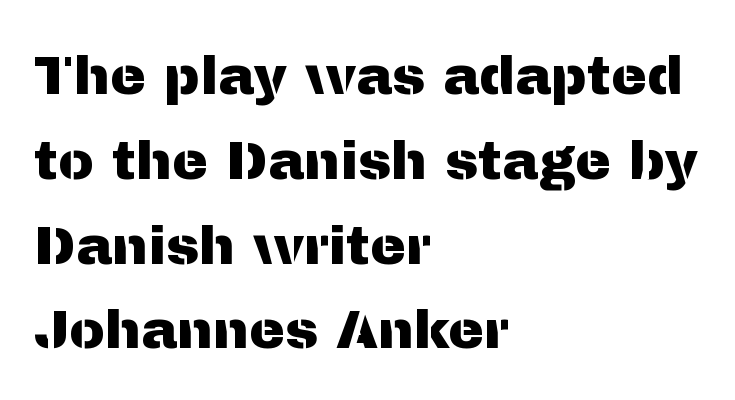
Q: Is the text italic (slanted)? A: No, it is upright.
Q: Is the typeface a serif or a sans-serif typeface? A: Sans-serif.
Q: Is the text underlined? A: No.
Q: How is the paragraph aligned? A: Left-aligned.
Q: Is the spacing between letters normal or unusually wide? A: Normal.
Q: Is the spacing between lines tight, normal or loose? A: Normal.
Q: Width (condensed, normal, or wide)? A: Normal.
Q: Stroke contrast? A: Medium.
Q: x-height? A: Medium.
Q: Monospaced? A: No.
